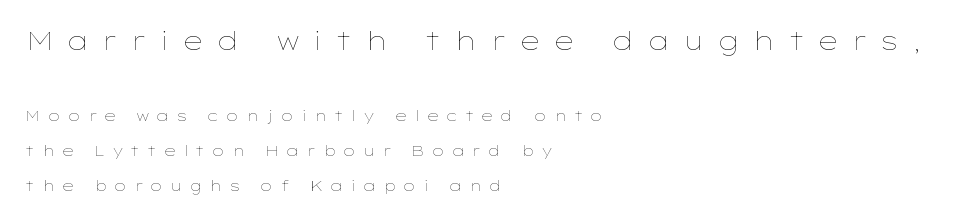
{"italic": "no", "bold": "no", "underline": "no", "align": "left", "line_spacing": "loose", "line_spacing_ratio": 2.49, "letter_spacing": "wide", "letter_spacing_em": 0.47, "larger_block": "first", "size_ratio": 1.79, "glyph_px": 25}
